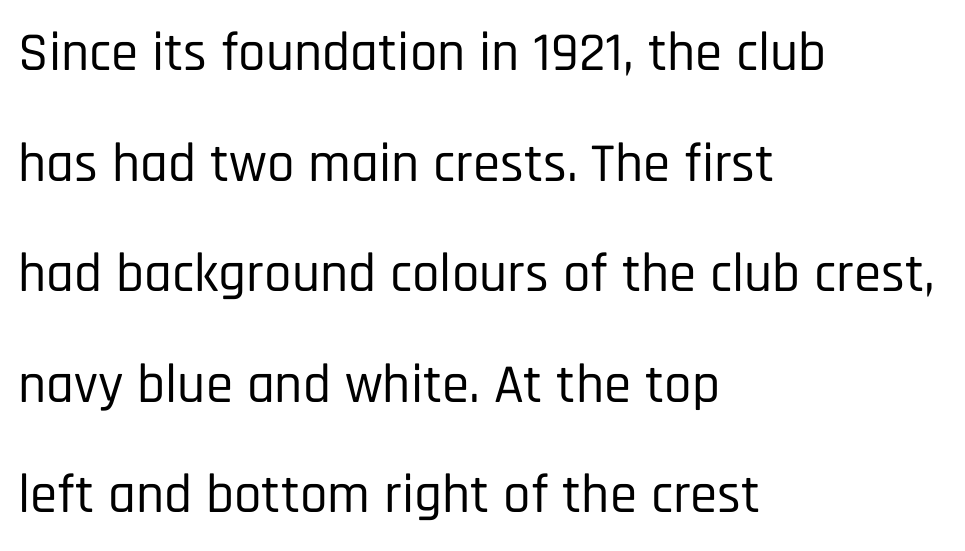
Standard letterfit; no display-style spreading of the glyphs. Where is the straight margin? On the left. Unlike a traditional serif, this face leaves its strokes unadorned. Is there much room between lines? Yes — plenty of vertical air separates them. The rendering uses natural spacing where letterforms have individual widths.
